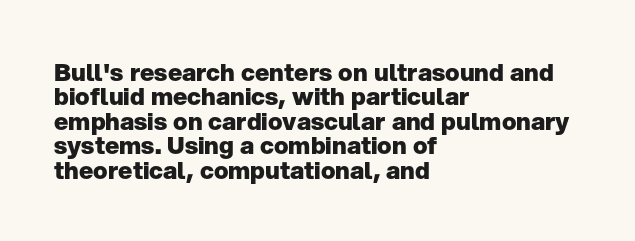
Q: Is the text bold? A: Yes.
Q: Is the text italic (slanted)? A: No, it is upright.
Q: Is the text underlined? A: No.
Q: How is the paragraph aligned? A: Left-aligned.
Q: Is the spacing between letters normal or unusually wide? A: Normal.
Q: Is the spacing between lines tight, normal or loose? A: Tight.
